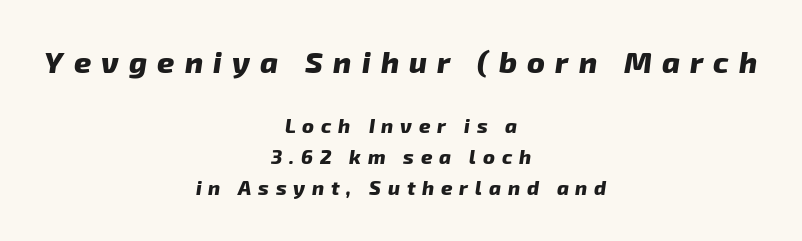
The image shows 30 px heavy sans-serif type; set centered, normal line spacing (1.54x), unusually wide letter spacing (+0.34 em), not underlined; the first (top) block is 1.5x larger; low stroke contrast and a medium x-height.
